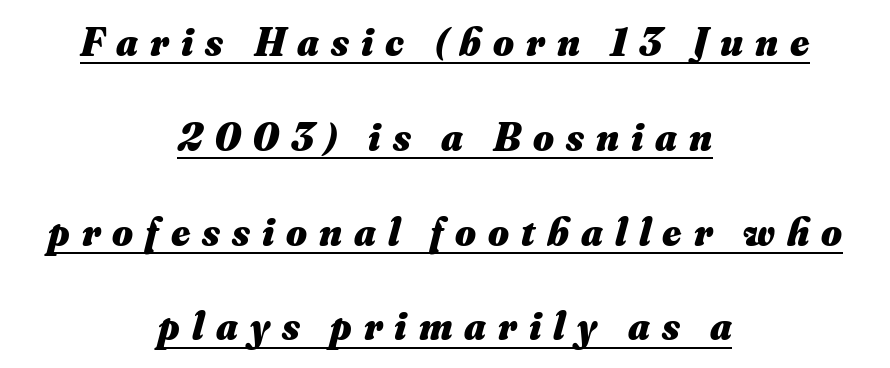
The image shows 40 px heavy type, italic (leaning right); set centered, loose line spacing (2.37x), unusually wide letter spacing (+0.3 em), underlined; medium stroke contrast and a small x-height.
